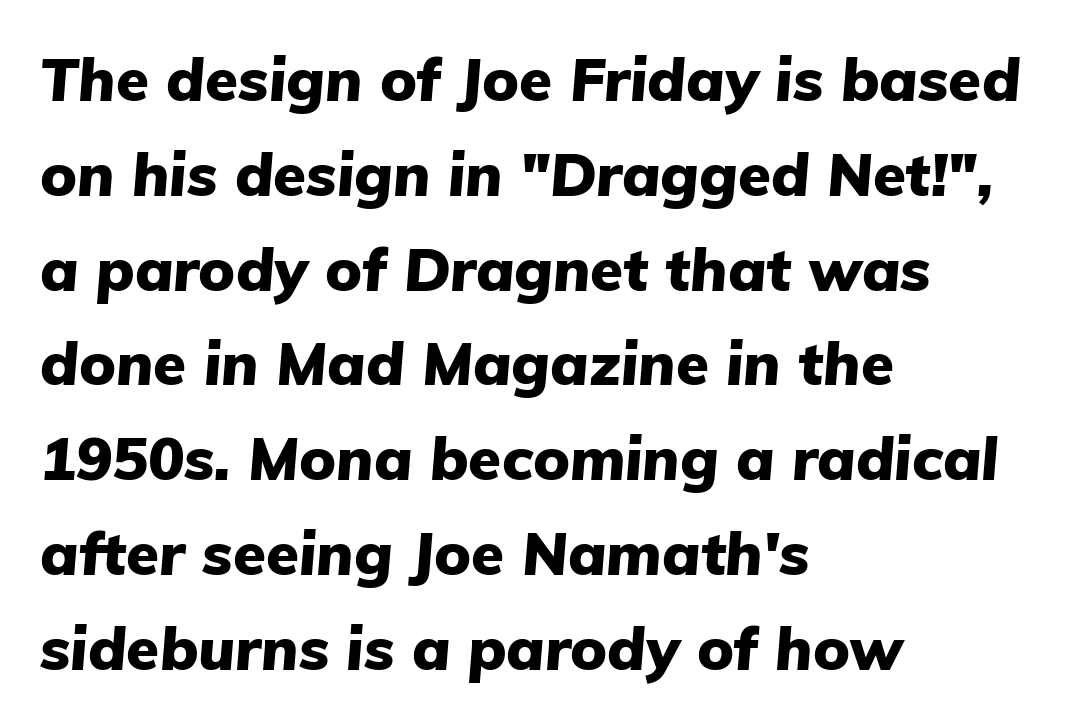
Q: Is the text bold? A: Yes.
Q: Is the text italic (slanted)? A: Yes, it leans right by about 5 degrees.
Q: Is the text underlined? A: No.
Q: How is the paragraph aligned? A: Left-aligned.
Q: Is the spacing between letters normal or unusually wide? A: Normal.
Q: Is the spacing between lines tight, normal or loose? A: Normal.
Q: Width (condensed, normal, or wide)? A: Normal.
Q: Stroke contrast? A: Low.
Q: x-height? A: Medium.
Q: Monospaced? A: No.
